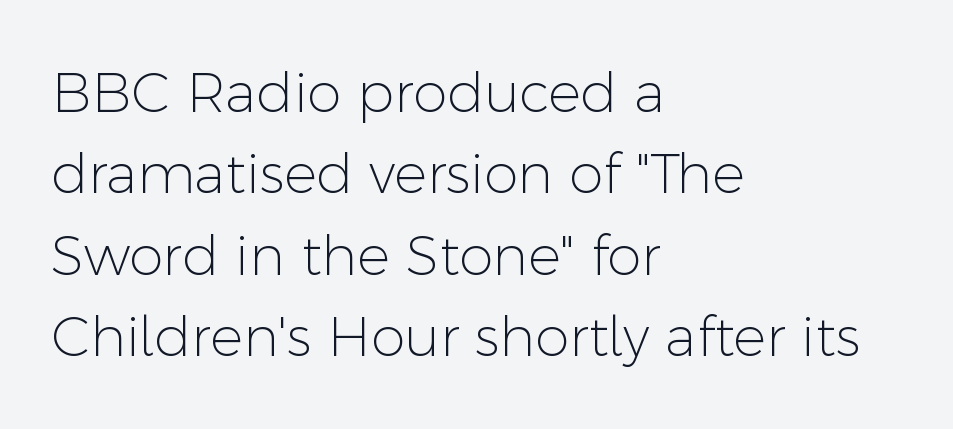
{"serif": "no", "italic": "no", "bold": "no", "weight": "light", "width": "normal", "stroke_contrast": "low", "x_height": "medium", "monospaced": "no", "underline": "no", "align": "left", "line_spacing": "normal", "line_spacing_ratio": 1.48, "letter_spacing": "normal", "letter_spacing_em": 0.0, "glyph_px": 55}
